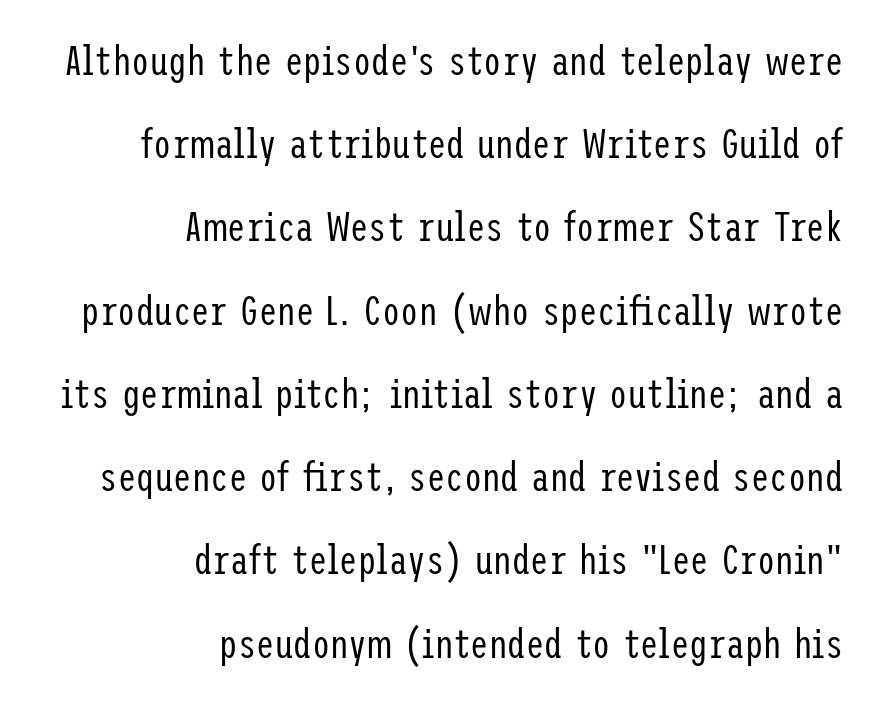
The image shows 41 px regular-weight, condensed sans-serif type, upright; set right-aligned, loose line spacing (2.03x), normal letter spacing, not underlined; low stroke contrast and a medium x-height.
